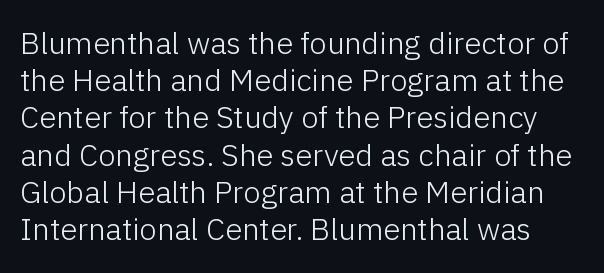
Q: Is the text bold? A: No.
Q: Is the text italic (slanted)? A: No, it is upright.
Q: Is the typeface a serif or a sans-serif typeface? A: Sans-serif.
Q: Is the text underlined? A: No.
Q: Is the spacing between letters normal or unusually wide? A: Normal.
Q: Width (condensed, normal, or wide)? A: Normal.
Q: Stroke contrast? A: Low.
Q: x-height? A: Medium.
Q: Monospaced? A: No.
